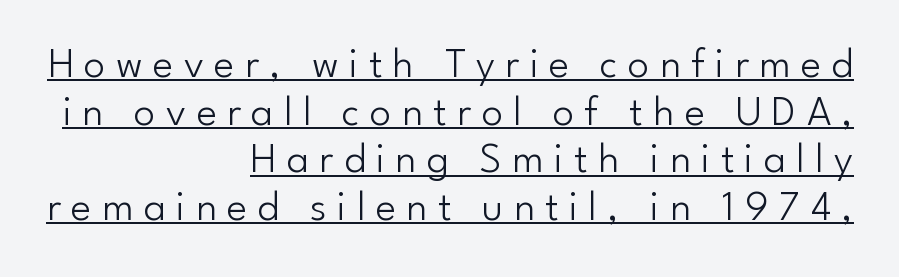
On a weight scale, this lands at 450 or below. The horizontal fit of the characters is loose and conspicuously gappy. To sum up the face: it is a sans, with no serifs. Underline: present.
